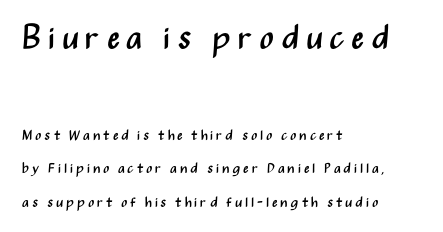
The image shows 33 px regular-weight, condensed sans-serif type, upright; set left-aligned, loose line spacing (2.4x), unusually wide letter spacing (+0.2 em), not underlined; the first (top) block is 2.36x larger; medium stroke contrast and a medium x-height.
